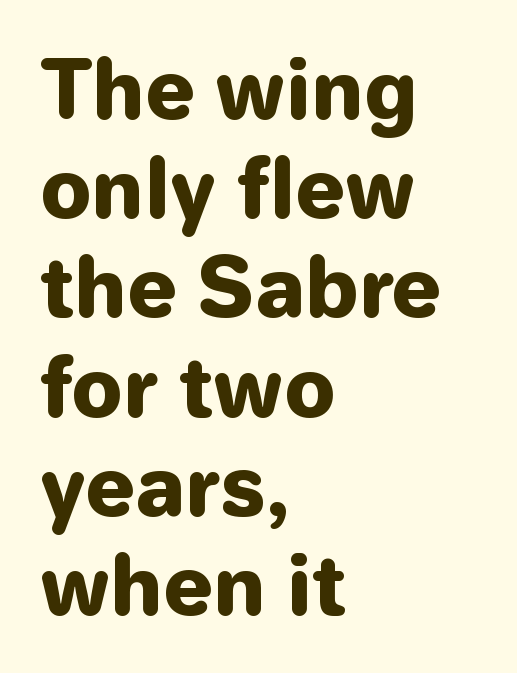
{"serif": "no", "italic": "no", "bold": "yes", "weight": "heavy", "width": "normal", "stroke_contrast": "low", "x_height": "medium", "monospaced": "no", "underline": "no", "align": "left", "line_spacing_ratio": 1.24, "letter_spacing": "normal", "letter_spacing_em": 0.0, "glyph_px": 80}
